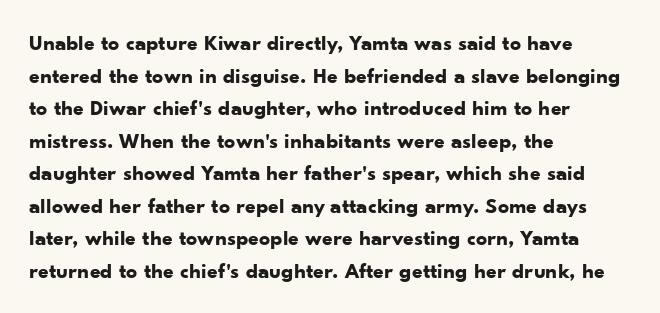
Q: Is the text bold? A: Yes.
Q: Is the text italic (slanted)? A: No, it is upright.
Q: Is the text underlined? A: No.
Q: How is the paragraph aligned? A: Left-aligned.
Q: Is the spacing between letters normal or unusually wide? A: Normal.
Q: Is the spacing between lines tight, normal or loose? A: Normal.
